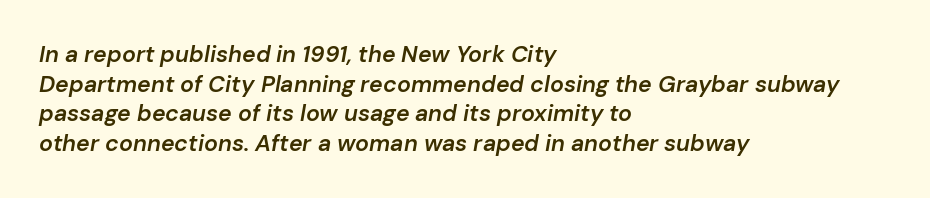
The typography opts for an oblique posture over an upright one. These lines sit exactly where default settings would place them. Clear beneath every line of the passage. The line texture is even and compact thanks to regular tracking. Line starts are locked; line ends wander. Notice the strokes are somewhat thickened but not fully heavy: this is a semibold.
